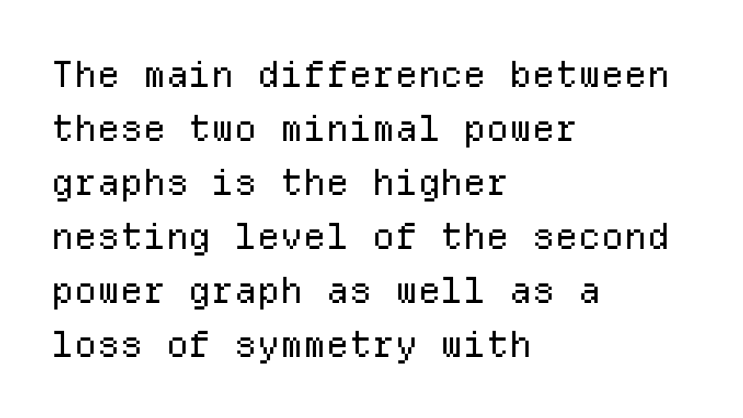
In terms of posture, this sample is upright. Tracking value appears to be zero — textbook default spacing. The letters march in equal steps, a hallmark of fixed-pitch type. Plain, unruled lines of type. Font category for this specimen: sans-serif. Whoever set this chose a conventional vertical rhythm.
